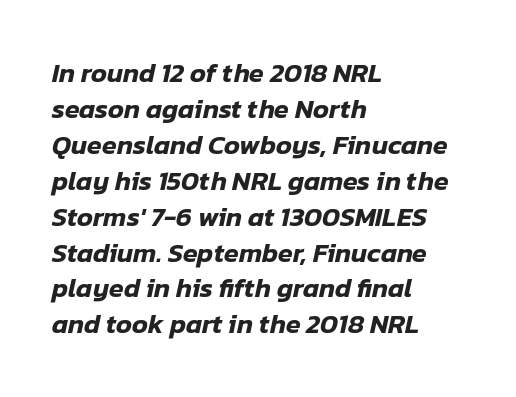
{"italic": "yes", "lean": "right", "slant_degrees": 12, "underline": "no", "align": "left", "line_spacing": "normal", "line_spacing_ratio": 1.33, "letter_spacing": "normal", "letter_spacing_em": 0.0, "glyph_px": 27}
